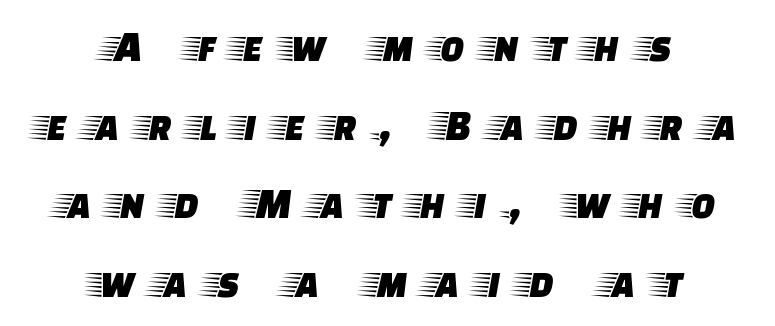
Q: Is the text italic (slanted)? A: Yes.
Q: Is the typeface a serif or a sans-serif typeface? A: Serif.
Q: Is the text underlined? A: No.
Q: How is the paragraph aligned? A: Centered.
Q: Is the spacing between letters normal or unusually wide? A: Unusually wide.
Q: Width (condensed, normal, or wide)? A: Wide.
Q: Stroke contrast? A: Low.
Q: x-height? A: Large.
Q: Monospaced? A: No.
